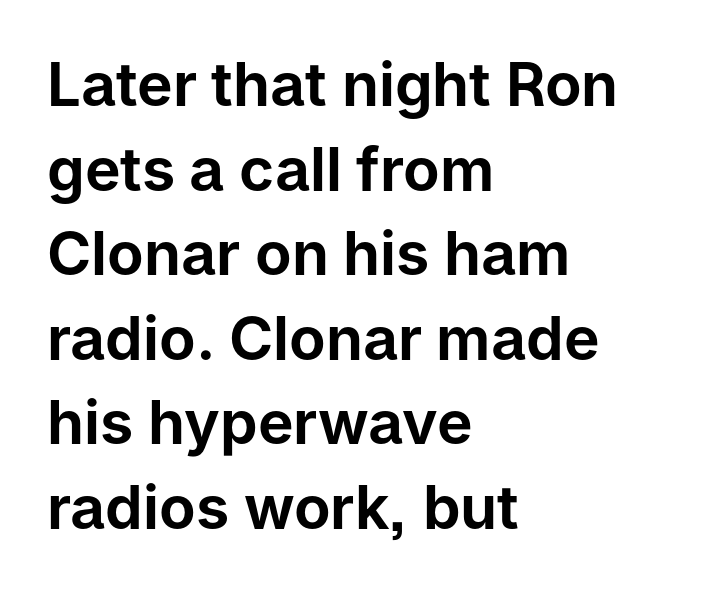
The image shows 60 px sans-serif type, upright; set left-aligned, normal line spacing (1.41x), normal letter spacing, not underlined; low stroke contrast and a medium x-height.
